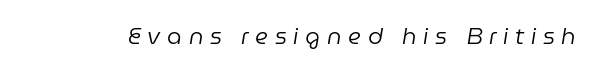
The image shows 23 px text type, italic (leaning right); set unusually wide letter spacing (+0.29 em), not underlined.
